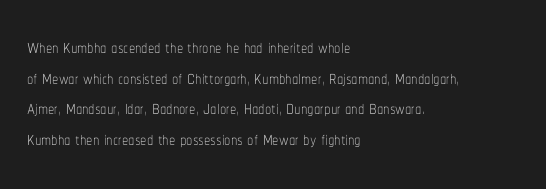
The image shows 25 px text type, upright; set left-aligned, line spacing 1.23x, normal letter spacing, not underlined.
